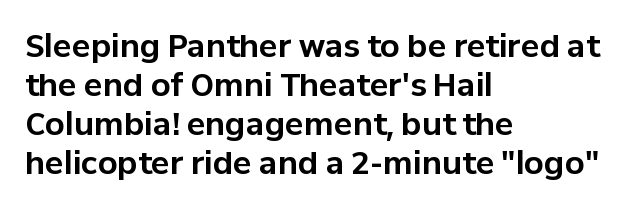
The image shows 31 px bold sans-serif type, upright; set left-aligned, normal line spacing (1.26x), normal letter spacing, not underlined; low stroke contrast and a medium x-height.
